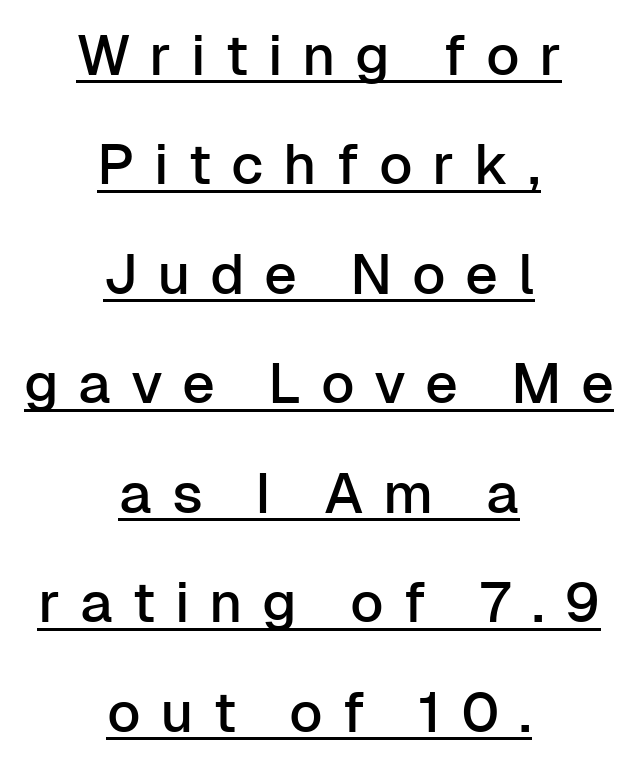
{"serif": "no", "italic": "no", "width": "normal", "stroke_contrast": "low", "x_height": "medium", "monospaced": "no", "underline": "yes", "align": "center", "line_spacing": "loose", "line_spacing_ratio": 1.92, "letter_spacing": "wide", "letter_spacing_em": 0.34, "glyph_px": 57}
